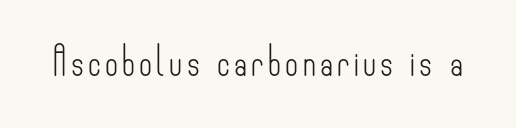
The image shows 28 px light, condensed sans-serif type, upright; set not underlined; low stroke contrast and a small x-height.
